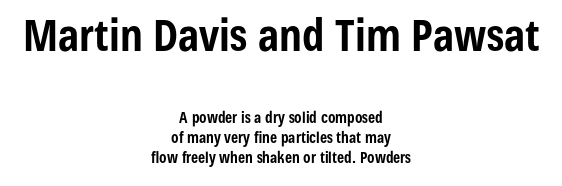
Classification — sans serif. One glance says typical: line gaps are just what's usual. Quick note: not italic, upright. The passage shown is not underscored anywhere.
